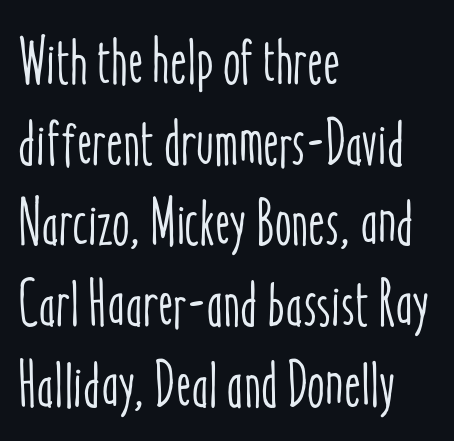
Q: Is the text italic (slanted)? A: No, it is upright.
Q: Is the text underlined? A: No.
Q: How is the paragraph aligned? A: Left-aligned.
Q: Is the spacing between letters normal or unusually wide? A: Normal.
Q: Is the spacing between lines tight, normal or loose? A: Normal.
Q: Width (condensed, normal, or wide)? A: Condensed.
Q: Stroke contrast? A: Low.
Q: x-height? A: Medium.
Q: Monospaced? A: No.
